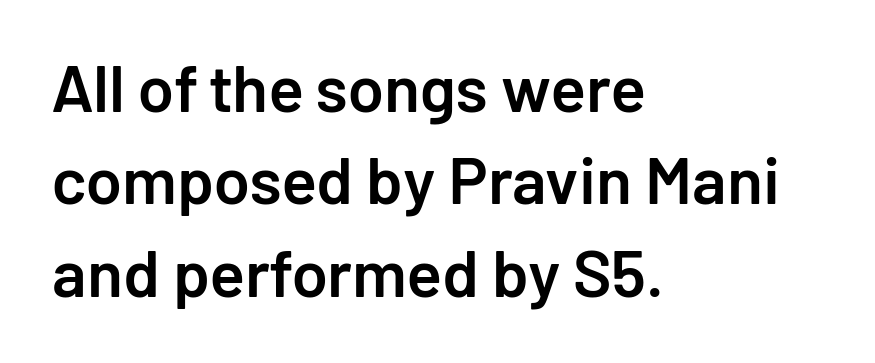
Check the space under the baseline: it is left empty. The passage shown is typed in a proportional face where columns would drift. The passage shown is typeset with a sans-serif family. The face used here is rendered with its standard letterfit. A classic flush-left, rag-right setting is used for this passage. Emphasis by weight is partial: semibold.
